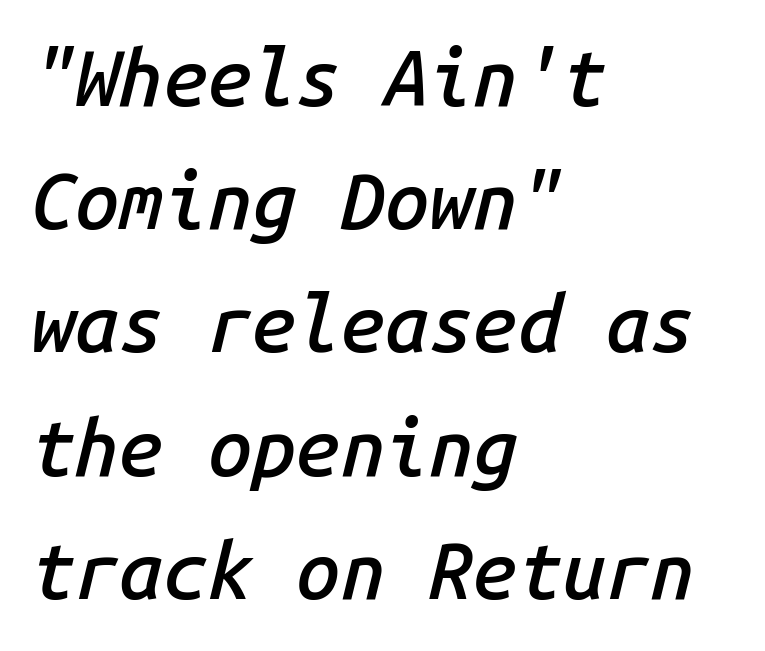
Q: Is the text bold? A: Semi-bold.
Q: Is the text italic (slanted)? A: Yes, it leans right by about 14 degrees.
Q: Is the text underlined? A: No.
Q: How is the paragraph aligned? A: Left-aligned.
Q: Is the spacing between letters normal or unusually wide? A: Normal.
Q: Is the spacing between lines tight, normal or loose? A: Normal.
Q: Width (condensed, normal, or wide)? A: Normal.
Q: Stroke contrast? A: Low.
Q: x-height? A: Medium.
Q: Monospaced? A: Yes.
